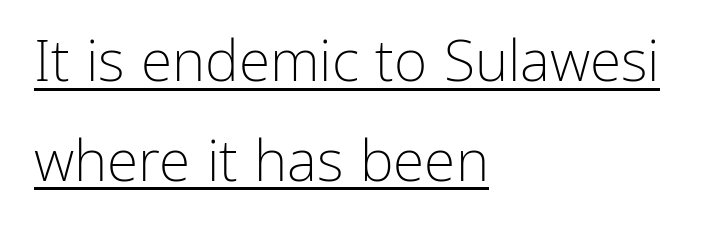
You could call the tracking neutral — neither tight nor loose. The letters advance in unequal steps, a hallmark of proportional type. A roman cut, with each character standing at attention. No feet cap the strokes, marking this as sans-serif type. No chunkiness to these letters — they're not bold. Caption: multi-line text, flush left, ragged right.
